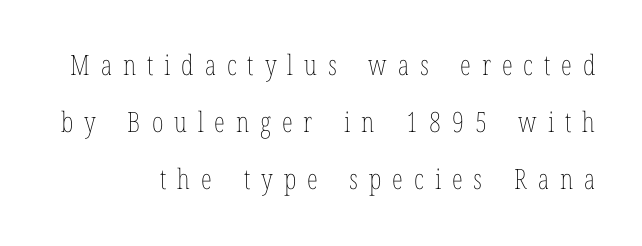
{"italic": "no", "bold": "no", "weight": "thin", "width": "condensed", "stroke_contrast": "low", "x_height": "medium", "monospaced": "no", "underline": "no", "align": "right", "line_spacing": "loose", "line_spacing_ratio": 2.04, "letter_spacing": "wide", "letter_spacing_em": 0.39, "glyph_px": 28}
